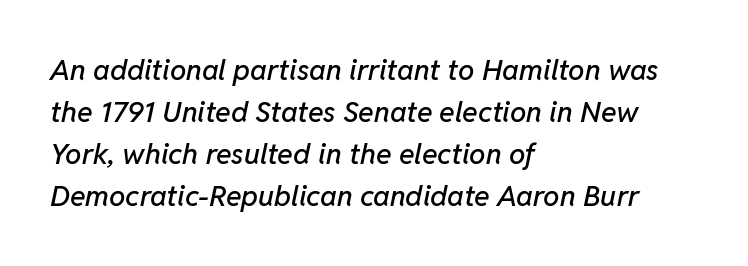
{"italic": "yes", "lean": "right", "slant_degrees": 11, "width": "normal", "stroke_contrast": "low", "x_height": "medium", "monospaced": "no", "underline": "no", "align": "left", "line_spacing": "normal", "line_spacing_ratio": 1.45, "letter_spacing": "normal", "letter_spacing_em": 0.0, "glyph_px": 29}
